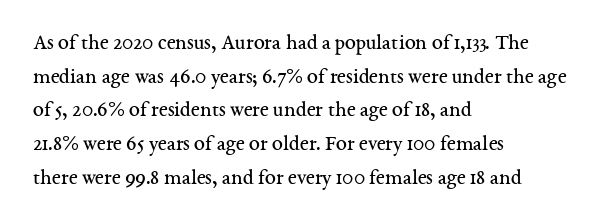
{"italic": "no", "bold": "no", "underline": "no", "align": "left", "line_spacing": "normal", "line_spacing_ratio": 1.53, "letter_spacing": "normal", "letter_spacing_em": 0.0, "glyph_px": 22}
